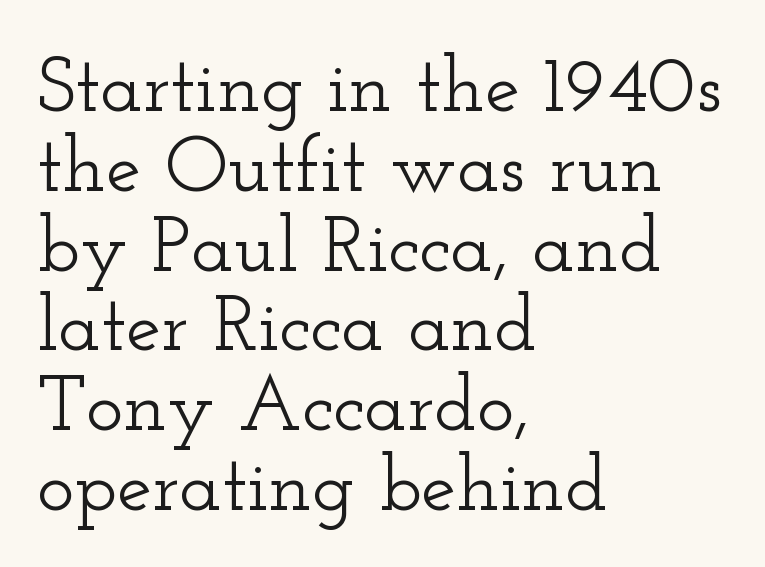
The image shows 79 px wide serif type, upright; set left-aligned, tight line spacing (1.01x), normal letter spacing, not underlined; low stroke contrast and a small x-height.
